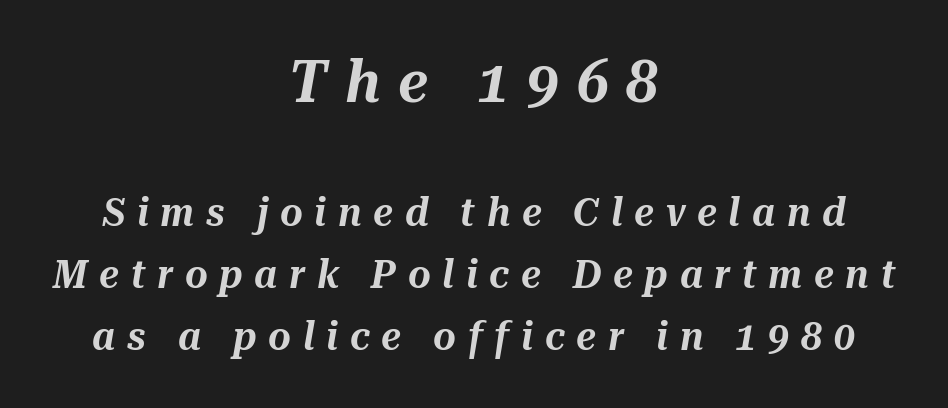
Anything drawn beneath the words? Only blank space. The lines sit at an ordinary, default distance from one another. These lines are centered, leaving both edges ragged. Scale decreases going downward across the two blocks.
